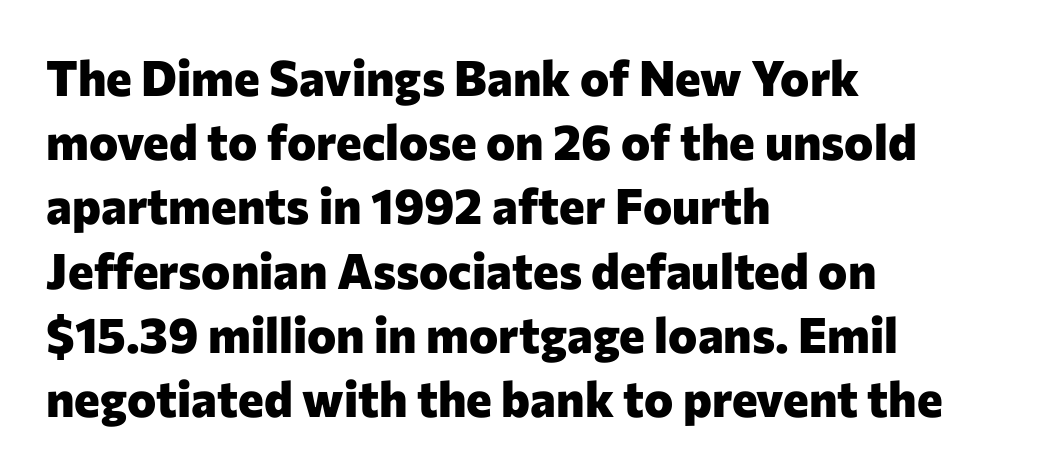
Q: Is the text bold? A: Yes.
Q: Is the text italic (slanted)? A: No, it is upright.
Q: Is the typeface a serif or a sans-serif typeface? A: Sans-serif.
Q: Is the text underlined? A: No.
Q: How is the paragraph aligned? A: Left-aligned.
Q: Is the spacing between letters normal or unusually wide? A: Normal.
Q: Is the spacing between lines tight, normal or loose? A: Normal.
Q: Width (condensed, normal, or wide)? A: Normal.
Q: Stroke contrast? A: Low.
Q: x-height? A: Medium.
Q: Monospaced? A: No.
